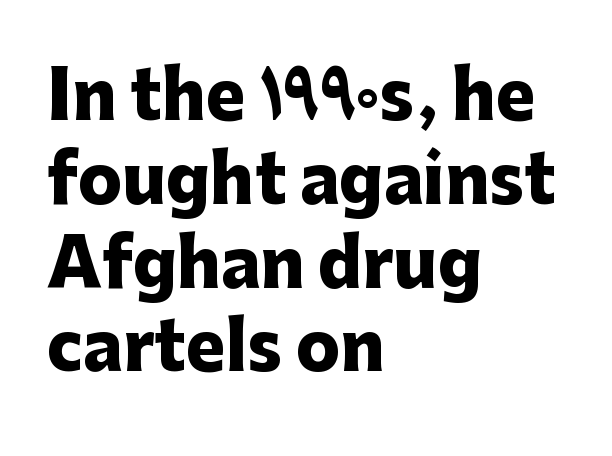
The lines in this sample share a left origin and differ only in where they stop. The zone under the glyphs is completely vacant. A normal amount of white space separates one row of letters from the next. Here the glyphs are tracked normally, forming tight word shapes. Every stem runs plumb, perpendicular to the baseline. Font category for this specimen: sans-serif.
